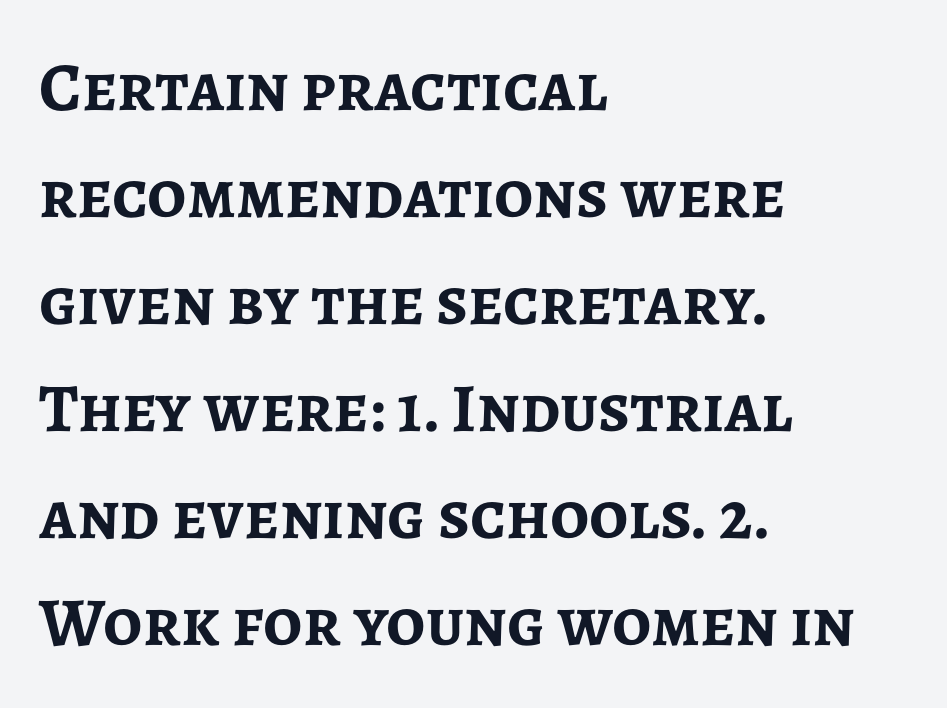
The image shows 69 px semibold sans-serif type, upright; set left-aligned, normal line spacing (1.55x), normal letter spacing, not underlined; low stroke contrast and a medium x-height.
